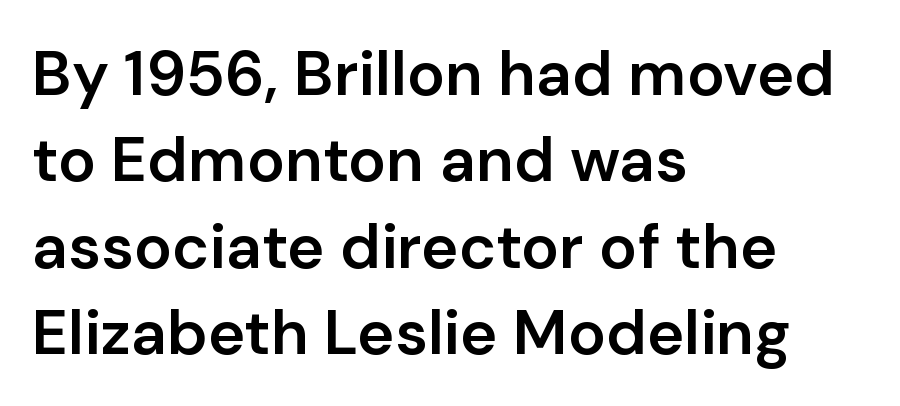
The image shows 63 px semibold sans-serif type, upright; set left-aligned, normal line spacing (1.37x), normal letter spacing, not underlined; low stroke contrast and a medium x-height.
